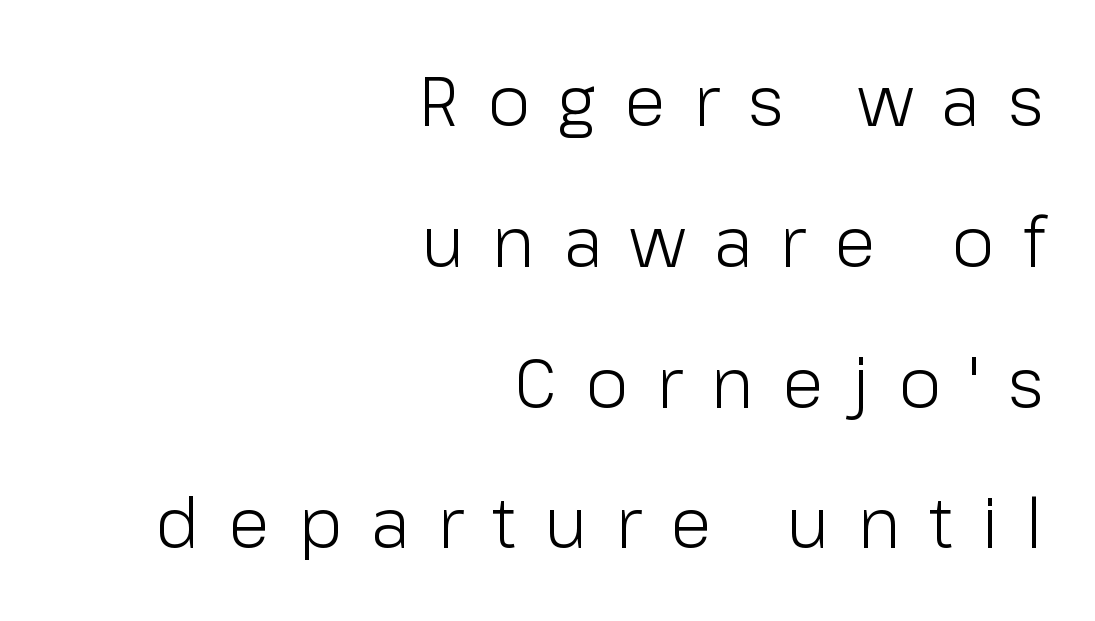
{"serif": "no", "italic": "no", "bold": "no", "weight": "light", "width": "normal", "stroke_contrast": "low", "x_height": "medium", "monospaced": "no", "underline": "no", "align": "right", "line_spacing": "loose", "line_spacing_ratio": 2.04, "letter_spacing": "wide", "letter_spacing_em": 0.41, "glyph_px": 69}
